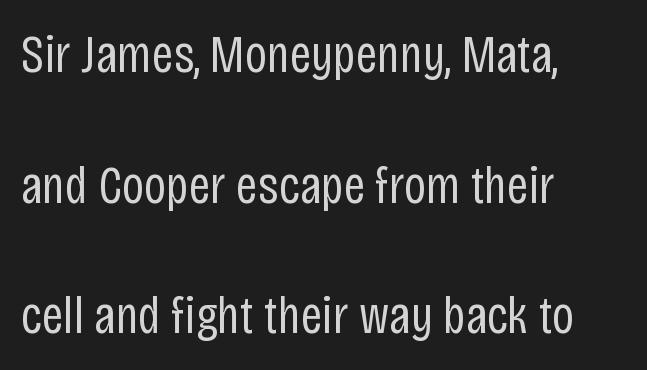
Q: Is the text bold? A: No.
Q: Is the text italic (slanted)? A: No, it is upright.
Q: Is the typeface a serif or a sans-serif typeface? A: Sans-serif.
Q: Is the text underlined? A: No.
Q: How is the paragraph aligned? A: Left-aligned.
Q: Is the spacing between letters normal or unusually wide? A: Normal.
Q: Is the spacing between lines tight, normal or loose? A: Loose.
Q: Width (condensed, normal, or wide)? A: Condensed.
Q: Stroke contrast? A: Low.
Q: x-height? A: Large.
Q: Monospaced? A: No.
